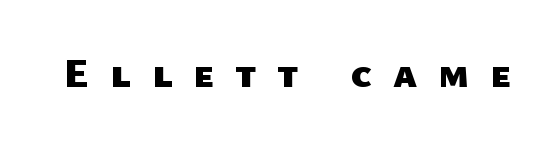
{"serif": "no", "bold": "yes", "weight": "heavy", "width": "normal", "stroke_contrast": "low", "x_height": "medium", "monospaced": "no", "underline": "no", "letter_spacing": "wide", "letter_spacing_em": 0.5, "glyph_px": 42}
